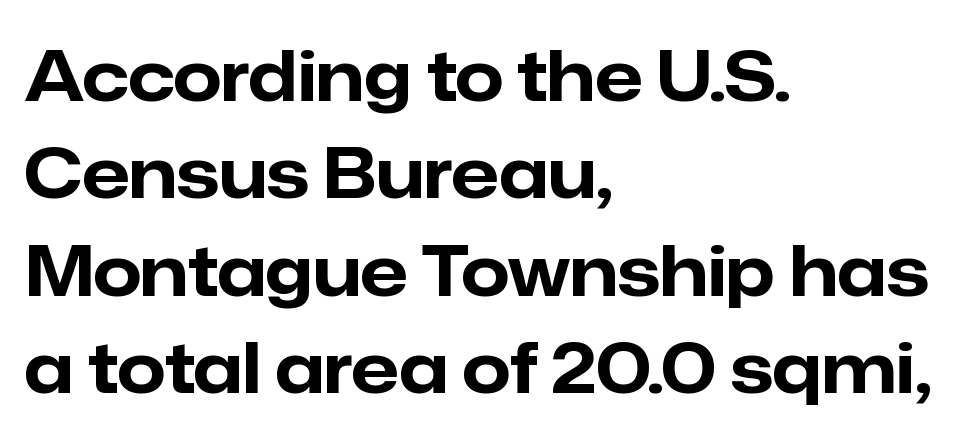
The image shows 69 px bold sans-serif type, upright; set left-aligned, normal line spacing (1.41x), normal letter spacing, not underlined; low stroke contrast and a medium x-height.
